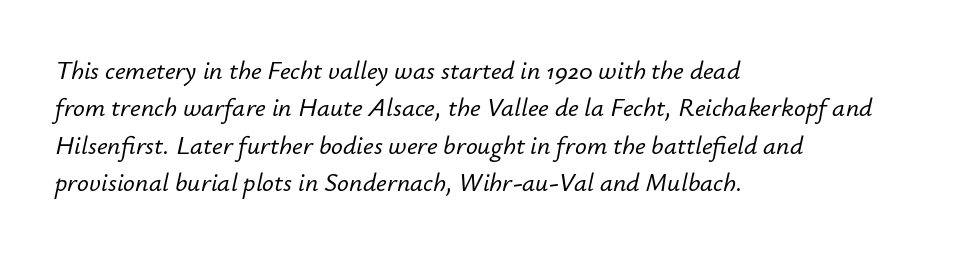
Q: Is the text italic (slanted)? A: Yes, it leans right by about 12 degrees.
Q: Is the text underlined? A: No.
Q: How is the paragraph aligned? A: Left-aligned.
Q: Is the spacing between letters normal or unusually wide? A: Normal.
Q: Is the spacing between lines tight, normal or loose? A: Normal.
